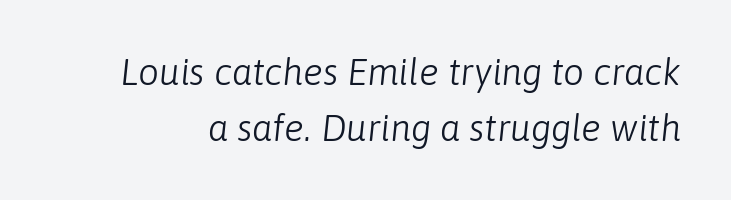
Q: Is the text bold? A: No.
Q: Is the text italic (slanted)? A: Yes, it leans right by about 6 degrees.
Q: Is the text underlined? A: No.
Q: Is the spacing between letters normal or unusually wide? A: Normal.
Q: Is the spacing between lines tight, normal or loose? A: Normal.
Q: Width (condensed, normal, or wide)? A: Normal.
Q: Stroke contrast? A: Low.
Q: x-height? A: Medium.
Q: Monospaced? A: No.
